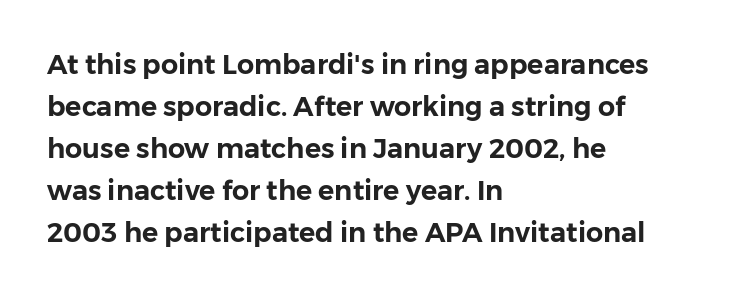
{"italic": "no", "underline": "no", "align": "left", "line_spacing": "normal", "line_spacing_ratio": 1.56, "letter_spacing": "normal", "letter_spacing_em": 0.0, "glyph_px": 27}
